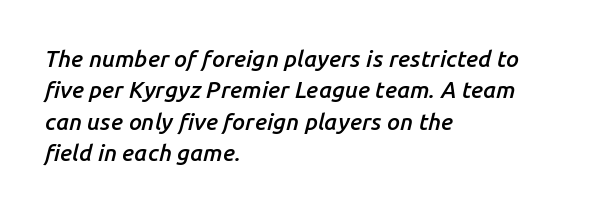
The lines sit at an ordinary, default distance from one another. The setting favours the left margin, as ordinary paragraphs usually do. Honestly, the letter spacing is just normal — you wouldn't notice it. The baseline area is clear. Stems and bowls a touch heavier than normal — semibold. Quick note: italic.
